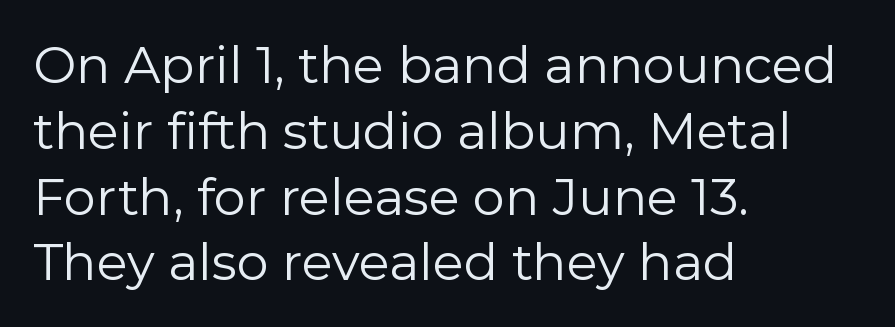
The type sits square on the baseline with zero lean. Nobody drew a line under any word here. Reading down the column, the eye jumps a familiar distance to each next line. Does the copy run flush right? No — it runs flush left. Weight class: somewhere from thin through regular.
